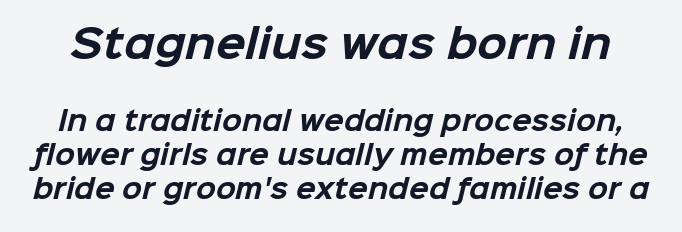
Q: Is the text bold? A: Yes.
Q: Is the typeface a serif or a sans-serif typeface? A: Sans-serif.
Q: Is the text underlined? A: No.
Q: Is the spacing between letters normal or unusually wide? A: Normal.
Q: Is the spacing between lines tight, normal or loose? A: Normal.
Q: Which block of text is set in a larger size, the first (top) or the second (bottom)? A: The first (top) one.
Q: Width (condensed, normal, or wide)? A: Normal.
Q: Stroke contrast? A: Low.
Q: x-height? A: Medium.
Q: Monospaced? A: No.
